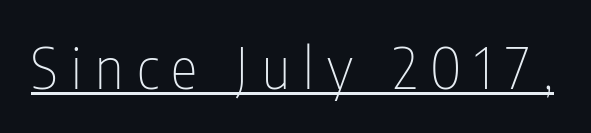
{"serif": "no", "italic": "no", "bold": "no", "weight": "thin", "width": "condensed", "stroke_contrast": "low", "x_height": "medium", "monospaced": "no", "underline": "yes", "letter_spacing": "wide", "letter_spacing_em": 0.24, "glyph_px": 56}
